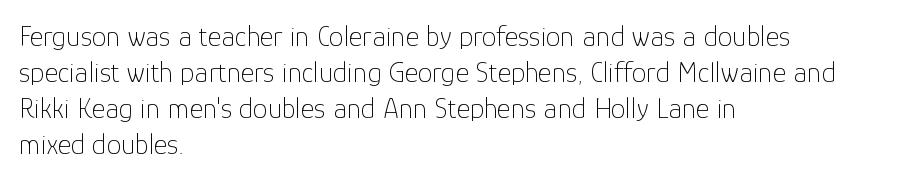
Weight: not bold — regular or lighter. Check under the words: just untouched page. Think of a printed novel: that variable character pitch is what you see here. If you drew a ruler down the left edge, every line would touch it.
